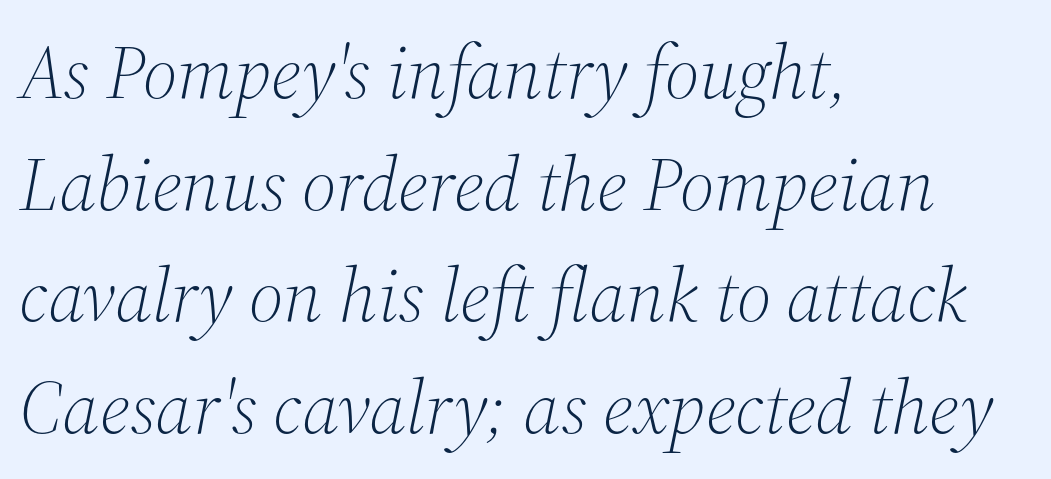
Q: Is the text bold? A: No.
Q: Is the text italic (slanted)? A: Yes, it leans right by about 12 degrees.
Q: Is the typeface a serif or a sans-serif typeface? A: Serif.
Q: Is the text underlined? A: No.
Q: How is the paragraph aligned? A: Left-aligned.
Q: Is the spacing between letters normal or unusually wide? A: Normal.
Q: Is the spacing between lines tight, normal or loose? A: Normal.
Q: Width (condensed, normal, or wide)? A: Normal.
Q: Stroke contrast? A: Medium.
Q: x-height? A: Medium.
Q: Monospaced? A: No.
